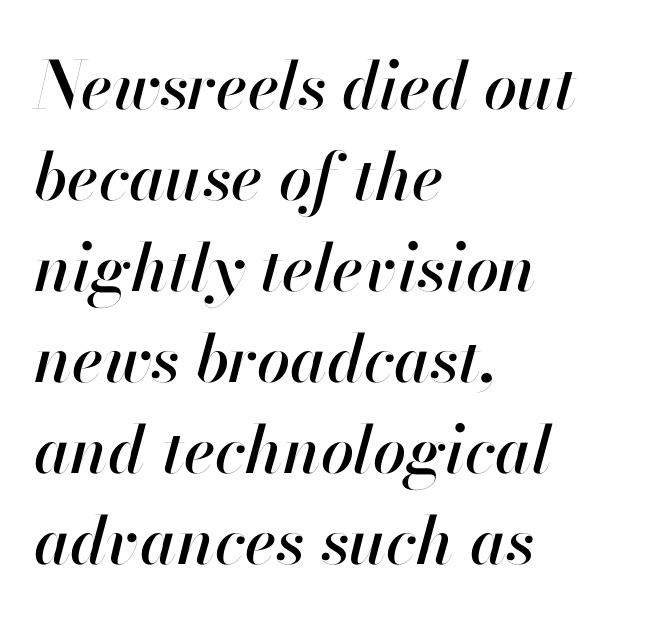
Q: Is the text italic (slanted)? A: Yes, it leans right by about 13 degrees.
Q: Is the text underlined? A: No.
Q: How is the paragraph aligned? A: Left-aligned.
Q: Is the spacing between letters normal or unusually wide? A: Normal.
Q: Is the spacing between lines tight, normal or loose? A: Normal.
Q: Width (condensed, normal, or wide)? A: Normal.
Q: Stroke contrast? A: High.
Q: x-height? A: Small.
Q: Monospaced? A: No.
